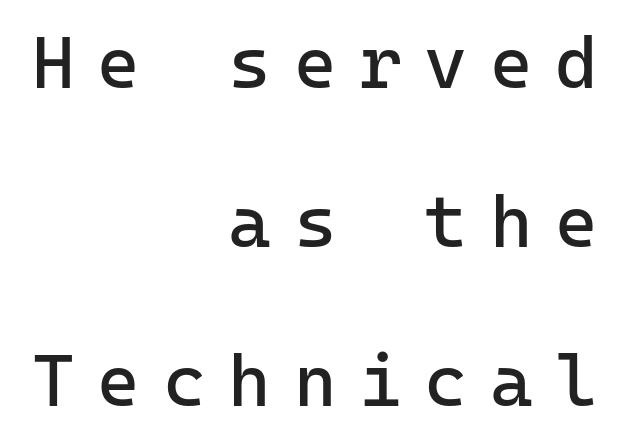
You could count columns in this text — the font is strictly monospaced. I'd call this a sans setting — the letters go barefoot. This is not heavy type; no bold has been used. Quick note: underline off. Where is the straight margin? On the right. Words appear elongated and porous because spacing is wide.
